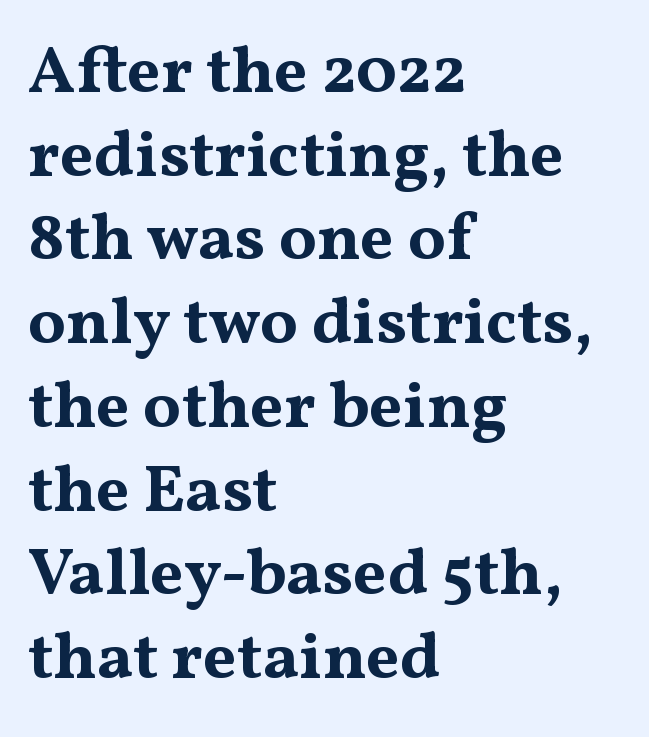
{"serif": "yes", "italic": "no", "bold": "yes", "weight": "bold", "width": "wide", "stroke_contrast": "medium", "x_height": "medium", "monospaced": "no", "underline": "no", "align": "left", "line_spacing": "normal", "line_spacing_ratio": 1.25, "letter_spacing": "normal", "letter_spacing_em": 0.0, "glyph_px": 67}
